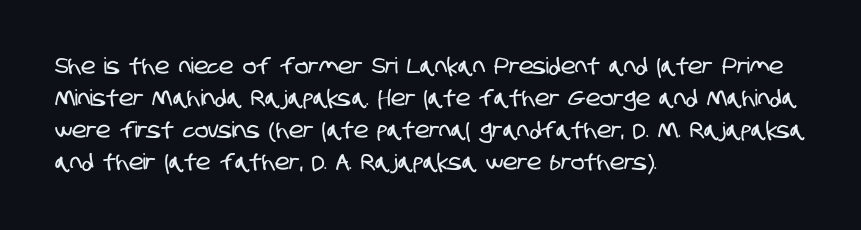
Visually the block forms a straight wall on the left and a jagged coastline on the right. This rendering leaves character spacing at its baseline value. The space beneath each line is pristine and unruled. In terms of leading, this rendering sits right in the middle.
